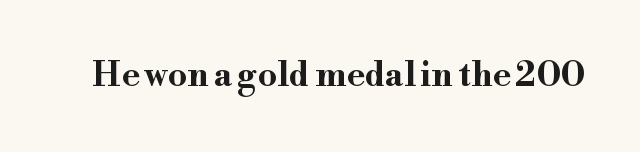
{"serif": "yes", "italic": "no", "bold": "yes", "weight": "bold", "width": "wide", "stroke_contrast": "high", "x_height": "small", "monospaced": "no", "underline": "no", "letter_spacing": "normal", "letter_spacing_em": 0.0, "glyph_px": 34}
